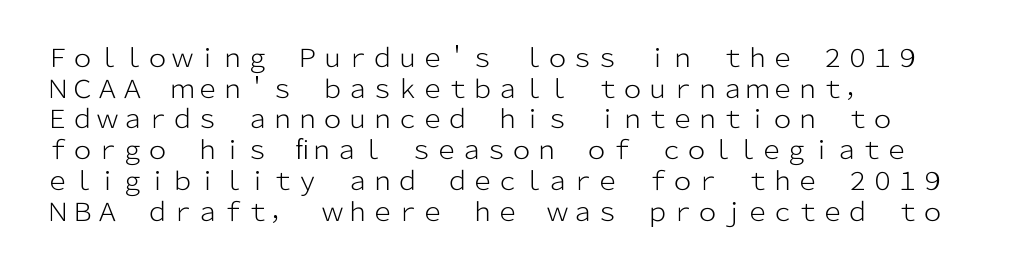
{"italic": "no", "bold": "no", "underline": "no", "align": "left", "line_spacing_ratio": 1.23, "letter_spacing": "normal", "letter_spacing_em": 0.0, "glyph_px": 25}
